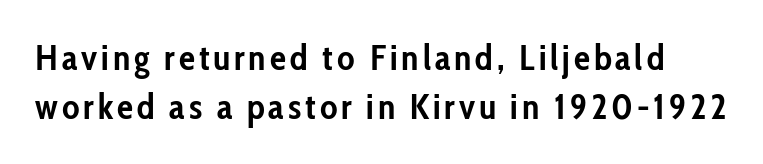
Think of a printed novel: that variable character pitch is what you see here. Italic: no, the glyphs are upright roman. Reading down the column, the eye jumps a familiar distance to each next line. The words here are not underlined. A sans-serif font was chosen for this passage. The font is running at its bold setting.
